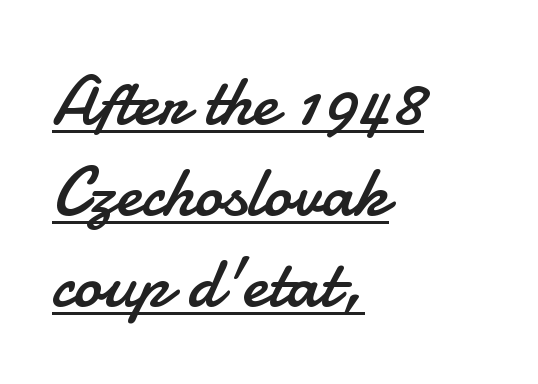
{"serif": "no", "bold": "no", "weight": "regular", "width": "normal", "stroke_contrast": "low", "x_height": "small", "monospaced": "no", "underline": "yes", "align": "left", "line_spacing": "normal", "line_spacing_ratio": 1.28, "letter_spacing": "normal", "letter_spacing_em": 0.0, "glyph_px": 71}
